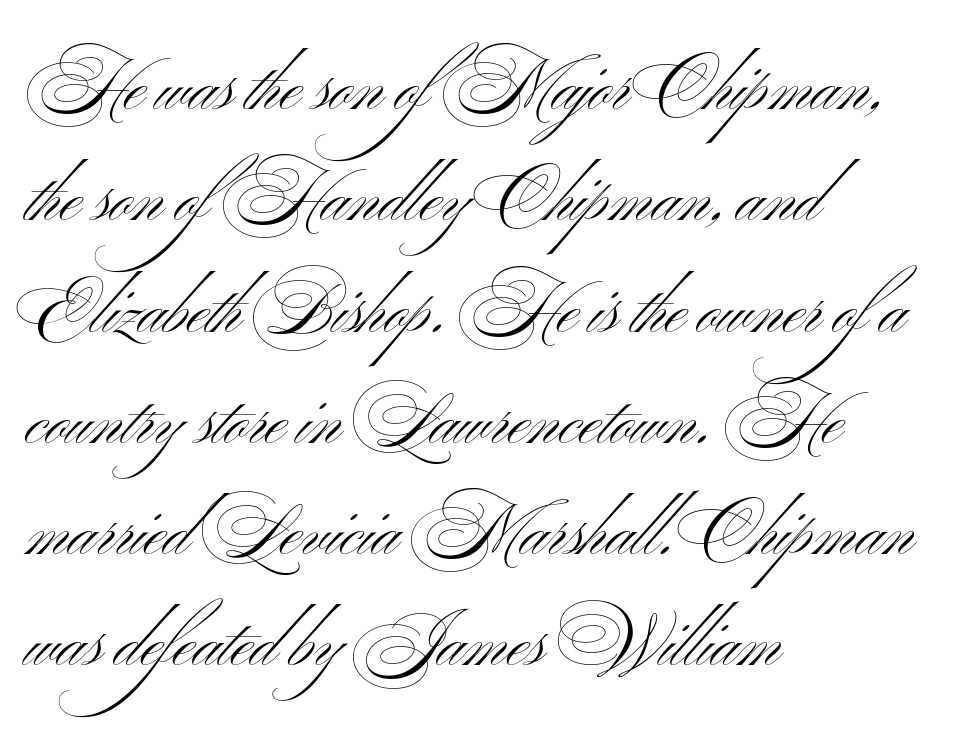
Here the designer chose a conventional face with non-uniform glyph widths. The type is set solid horizontally, with unmodified tracking. I'd call this a sans setting — the letters go barefoot. Nobody drew a line under any word here. What's the leading like? Ordinary, nothing unusual. The ragged edge is on the right, which tells us the setting is flush left.
